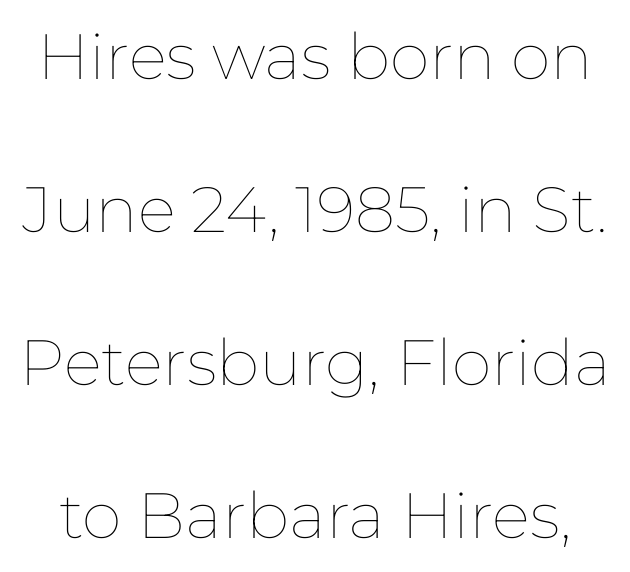
{"italic": "no", "bold": "no", "weight": "thin", "width": "normal", "stroke_contrast": "low", "x_height": "medium", "monospaced": "no", "underline": "no", "line_spacing": "loose", "line_spacing_ratio": 2.39, "letter_spacing": "normal", "letter_spacing_em": 0.0, "glyph_px": 64}
